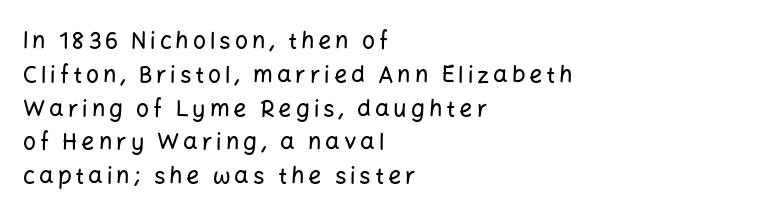
The image shows 23 px text type, upright; set left-aligned, normal line spacing (1.47x), not underlined.
